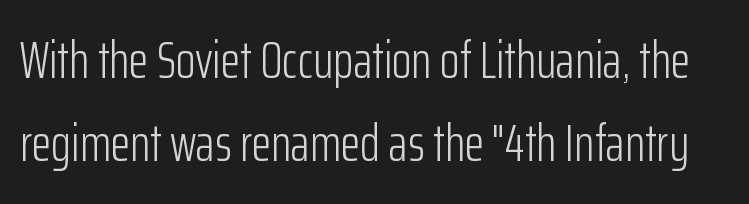
Note the varied advance widths — an 'i' is clearly narrower than an 'm'. The designer left line spacing at the default. Tracking here is standard; glyphs follow each other at the usual distance. Lines of text with bare space underneath. The letters look calm and open, with moderate or lighter stems. A typesetter would mark this as roman, not italic.
